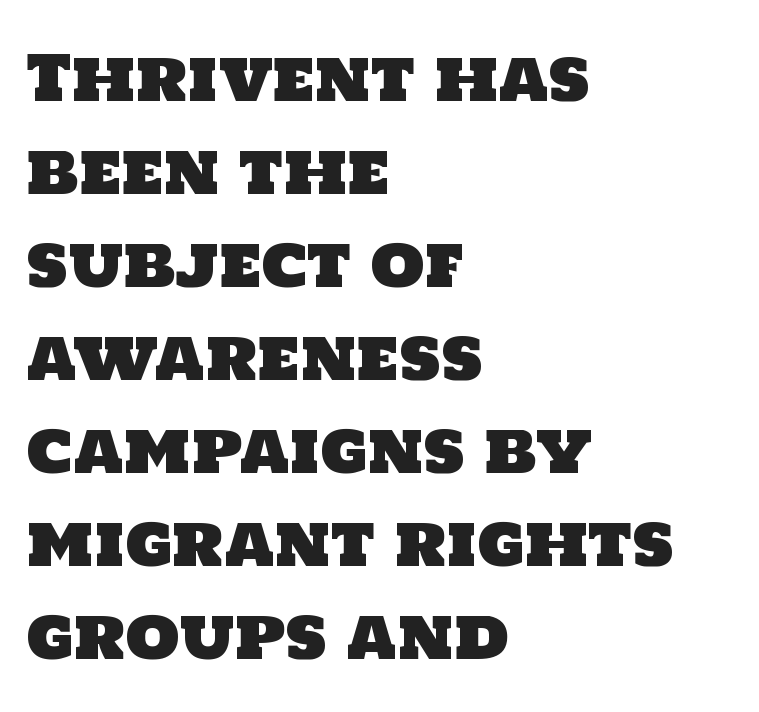
The image shows 62 px sans-serif type; set left-aligned, normal line spacing (1.5x), normal letter spacing, not underlined; low stroke contrast and a large x-height.
